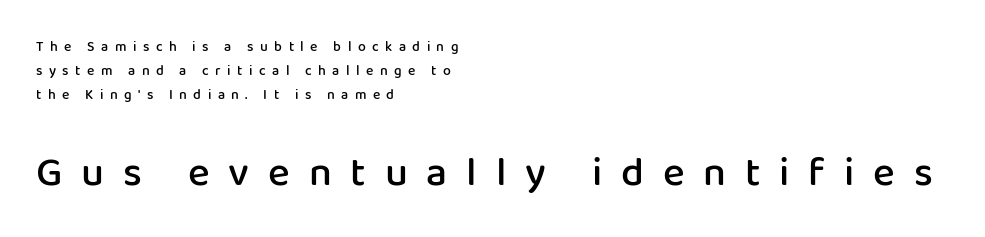
Q: Is the text bold? A: Semi-bold.
Q: Is the text italic (slanted)? A: No, it is upright.
Q: Is the typeface a serif or a sans-serif typeface? A: Sans-serif.
Q: Is the text underlined? A: No.
Q: How is the paragraph aligned? A: Left-aligned.
Q: Is the spacing between letters normal or unusually wide? A: Unusually wide.
Q: Which block of text is set in a larger size, the first (top) or the second (bottom)? A: The second (bottom) one.
Q: Width (condensed, normal, or wide)? A: Normal.
Q: Stroke contrast? A: Low.
Q: x-height? A: Medium.
Q: Monospaced? A: No.
